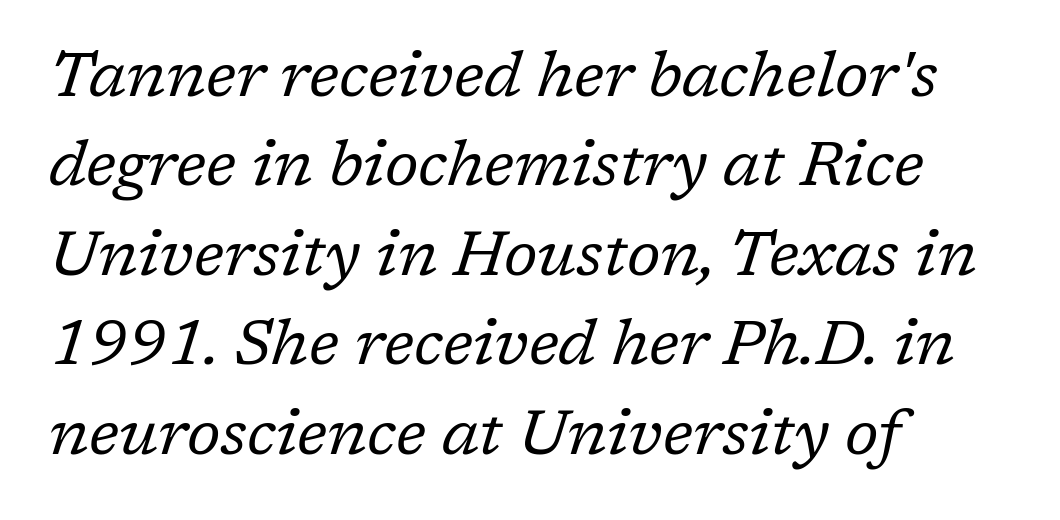
{"serif": "yes", "italic": "yes", "lean": "right", "slant_degrees": 17, "bold": "no", "weight": "regular", "width": "normal", "stroke_contrast": "low", "x_height": "medium", "monospaced": "no", "underline": "no", "align": "left", "line_spacing": "normal", "line_spacing_ratio": 1.42, "letter_spacing": "normal", "letter_spacing_em": 0.0, "glyph_px": 63}
